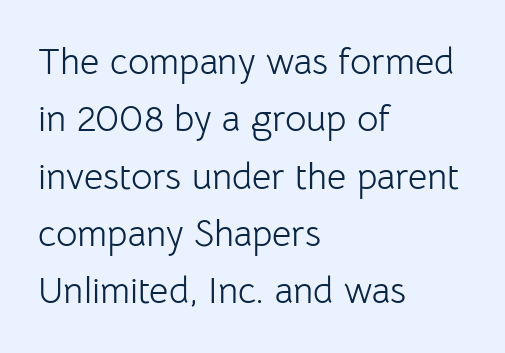
{"serif": "no", "italic": "no", "bold": "no", "weight": "light", "width": "normal", "stroke_contrast": "low", "x_height": "medium", "monospaced": "no", "underline": "no", "align": "left", "line_spacing": "normal", "line_spacing_ratio": 1.55, "letter_spacing": "normal", "letter_spacing_em": 0.0, "glyph_px": 37}
